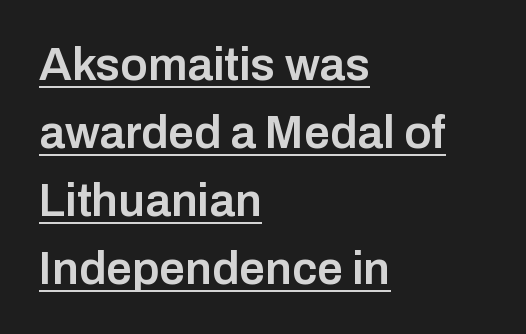
Q: Is the text bold? A: Semi-bold.
Q: Is the text italic (slanted)? A: No, it is upright.
Q: Is the typeface a serif or a sans-serif typeface? A: Sans-serif.
Q: Is the text underlined? A: Yes.
Q: How is the paragraph aligned? A: Left-aligned.
Q: Is the spacing between letters normal or unusually wide? A: Normal.
Q: Is the spacing between lines tight, normal or loose? A: Normal.
Q: Width (condensed, normal, or wide)? A: Normal.
Q: Stroke contrast? A: Low.
Q: x-height? A: Medium.
Q: Monospaced? A: No.
